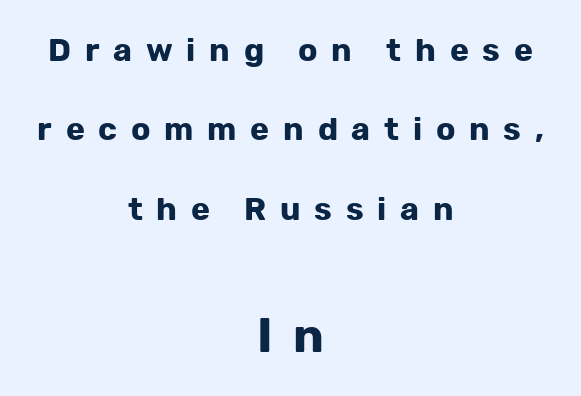
Q: Is the text bold? A: Yes.
Q: Is the text italic (slanted)? A: No, it is upright.
Q: Is the typeface a serif or a sans-serif typeface? A: Sans-serif.
Q: Is the text underlined? A: No.
Q: How is the paragraph aligned? A: Centered.
Q: Is the spacing between letters normal or unusually wide? A: Unusually wide.
Q: Is the spacing between lines tight, normal or loose? A: Loose.
Q: Which block of text is set in a larger size, the first (top) or the second (bottom)? A: The second (bottom) one.
Q: Width (condensed, normal, or wide)? A: Normal.
Q: Stroke contrast? A: Low.
Q: x-height? A: Medium.
Q: Monospaced? A: No.
